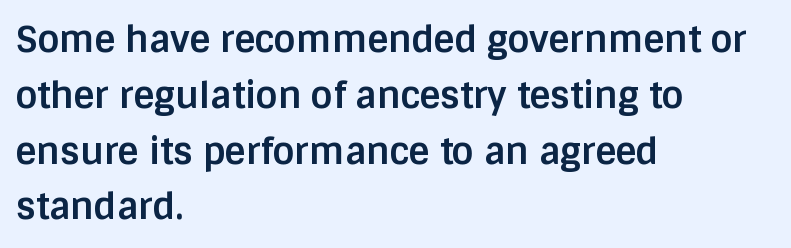
{"serif": "no", "italic": "no", "bold": "yes", "weight": "bold", "width": "normal", "stroke_contrast": "low", "x_height": "large", "monospaced": "no", "underline": "no", "align": "left", "line_spacing": "normal", "line_spacing_ratio": 1.55, "letter_spacing": "normal", "letter_spacing_em": 0.0, "glyph_px": 36}
